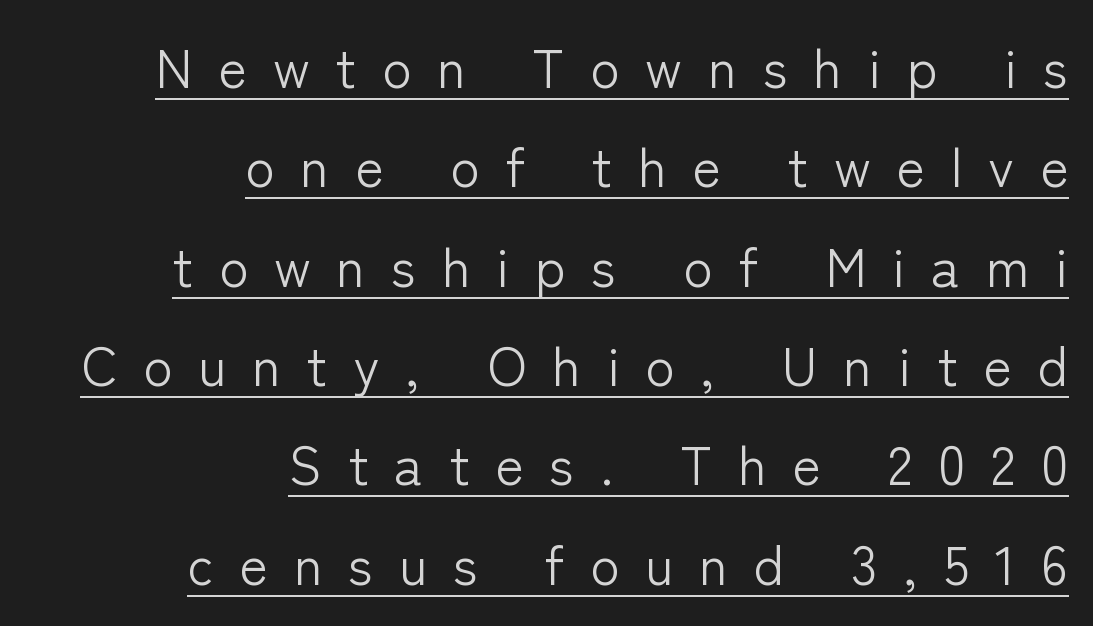
{"serif": "no", "italic": "no", "bold": "no", "weight": "light", "width": "normal", "stroke_contrast": "low", "x_height": "medium", "monospaced": "no", "underline": "yes", "align": "right", "line_spacing_ratio": 1.84, "letter_spacing": "wide", "letter_spacing_em": 0.48, "glyph_px": 54}
